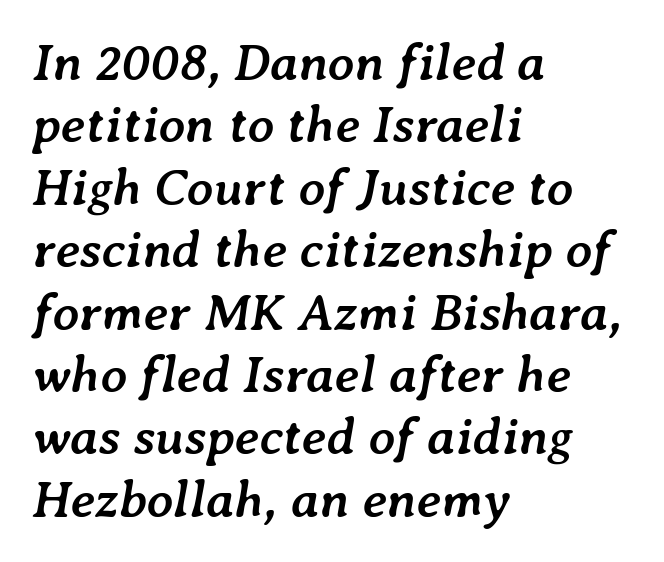
{"italic": "yes", "lean": "right", "slant_degrees": 7, "bold": "yes", "weight": "semibold", "width": "normal", "stroke_contrast": "low", "x_height": "medium", "monospaced": "no", "underline": "no", "align": "left", "line_spacing_ratio": 1.2, "letter_spacing": "normal", "letter_spacing_em": 0.0, "glyph_px": 52}
